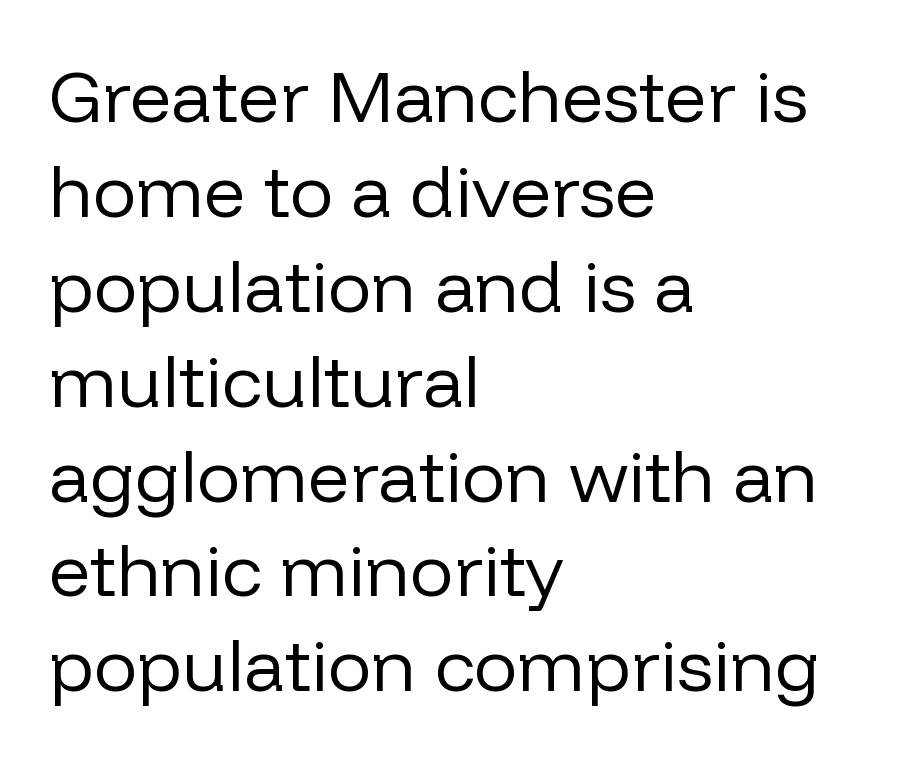
The image shows 73 px regular-weight sans-serif type, upright; set left-aligned, normal line spacing (1.3x), normal letter spacing, not underlined; low stroke contrast and a medium x-height.
